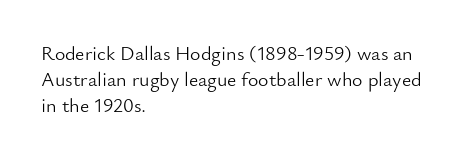
The image shows 20 px text type, upright; set left-aligned, normal line spacing (1.3x), normal letter spacing, not underlined.
